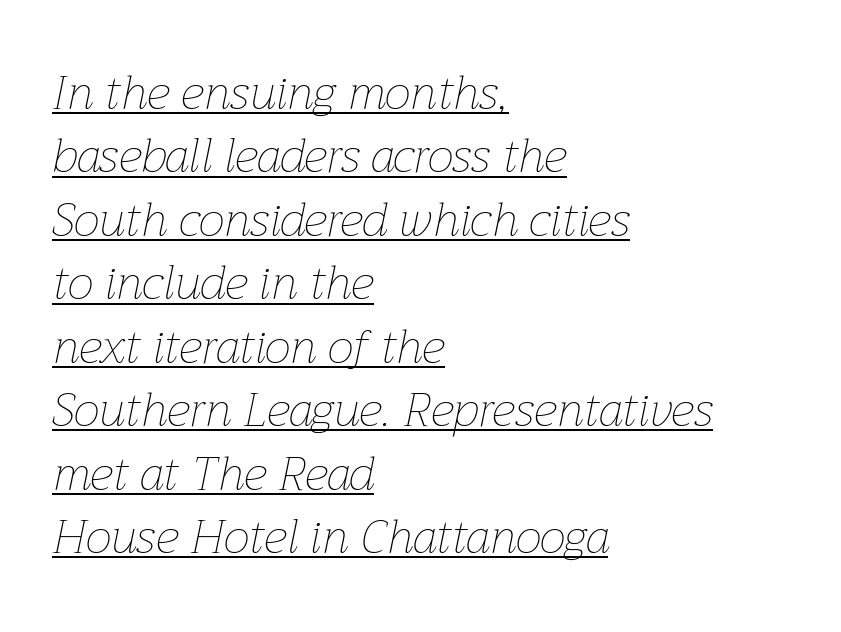
The image shows 47 px thin type, italic (leaning right); set left-aligned, normal line spacing (1.35x), normal letter spacing, underlined; low stroke contrast and a medium x-height.
